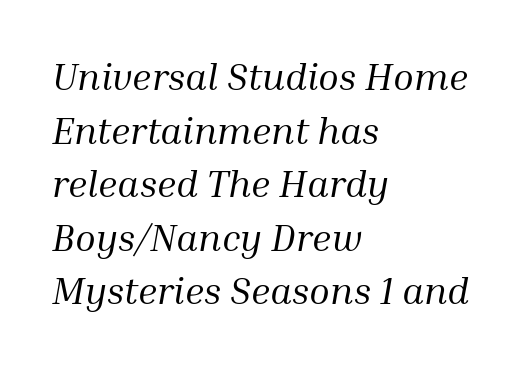
The typesetter chose a ragged-right arrangement here. Short note: letters normally spaced. Regarding leading, the lines here are spaced in the standard way. What kind of face is this? One with serifs. Type without underlining. Character widths vary here, with narrow letters taking less room than wide ones.
